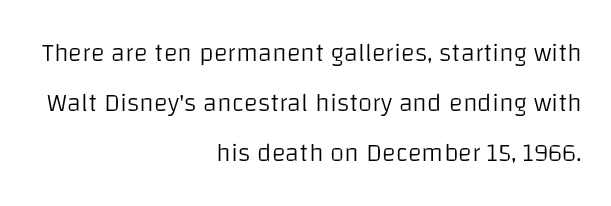
Q: Is the text bold? A: No.
Q: Is the text italic (slanted)? A: No, it is upright.
Q: Is the text underlined? A: No.
Q: How is the paragraph aligned? A: Right-aligned.
Q: Is the spacing between letters normal or unusually wide? A: Normal.
Q: Is the spacing between lines tight, normal or loose? A: Loose.
